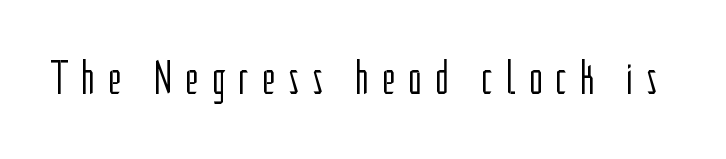
A quiet, ordinary-to-light weight characterises the typeface. Does the lettering tilt? It doesn't — this is upright. Note the varied advance widths — an 'i' is clearly narrower than an 'm'. Unmarked baselines from the first word to the last. Each letter's strokes conclude bluntly, with no projecting serifs.
